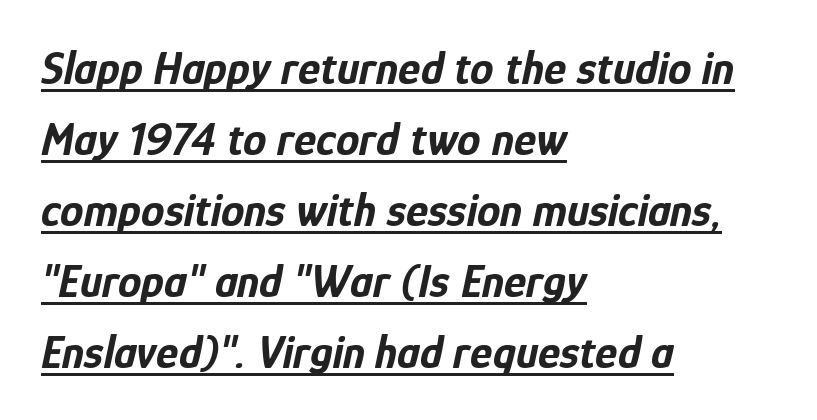
Q: Is the text bold? A: Yes.
Q: Is the text italic (slanted)? A: Yes, it leans right by about 12 degrees.
Q: Is the text underlined? A: Yes.
Q: How is the paragraph aligned? A: Left-aligned.
Q: Is the spacing between letters normal or unusually wide? A: Normal.
Q: Is the spacing between lines tight, normal or loose? A: Normal.
Q: Width (condensed, normal, or wide)? A: Condensed.
Q: Stroke contrast? A: Low.
Q: x-height? A: Medium.
Q: Monospaced? A: No.
